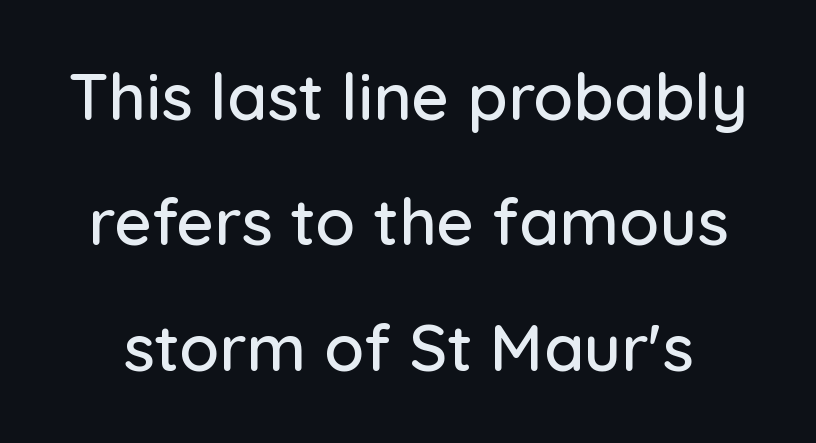
Q: Is the text italic (slanted)? A: No, it is upright.
Q: Is the typeface a serif or a sans-serif typeface? A: Sans-serif.
Q: Is the text underlined? A: No.
Q: Is the spacing between letters normal or unusually wide? A: Normal.
Q: Is the spacing between lines tight, normal or loose? A: Loose.
Q: Width (condensed, normal, or wide)? A: Normal.
Q: Stroke contrast? A: Low.
Q: x-height? A: Medium.
Q: Monospaced? A: No.
